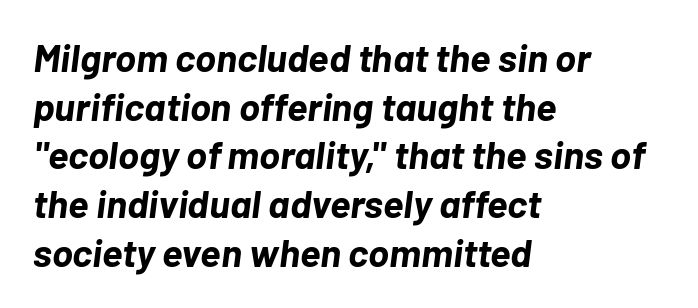
{"italic": "yes", "lean": "right", "slant_degrees": 7, "bold": "yes", "weight": "bold", "width": "normal", "stroke_contrast": "low", "x_height": "medium", "monospaced": "no", "underline": "no", "align": "left", "line_spacing": "normal", "line_spacing_ratio": 1.25, "letter_spacing": "normal", "letter_spacing_em": 0.0, "glyph_px": 39}
